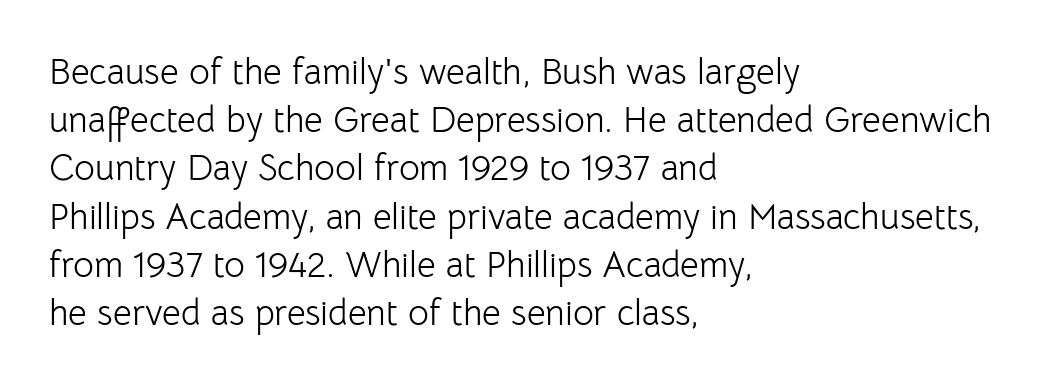
{"serif": "no", "italic": "no", "bold": "no", "weight": "light", "width": "normal", "stroke_contrast": "low", "x_height": "medium", "monospaced": "no", "underline": "no", "align": "left", "line_spacing": "normal", "line_spacing_ratio": 1.34, "letter_spacing": "normal", "letter_spacing_em": 0.0, "glyph_px": 36}
